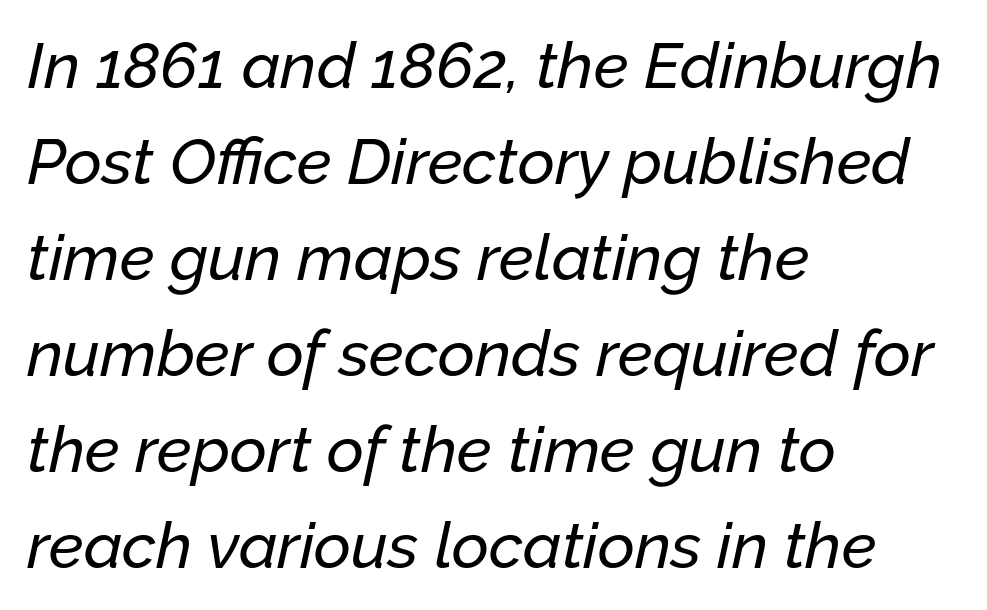
All the whitespace from short lines collects on the right. Each row of text sits above clean, open space. The rendering uses a moderate line-height, typical for paragraphs. The axis of the letterforms is tilted away from vertical.
